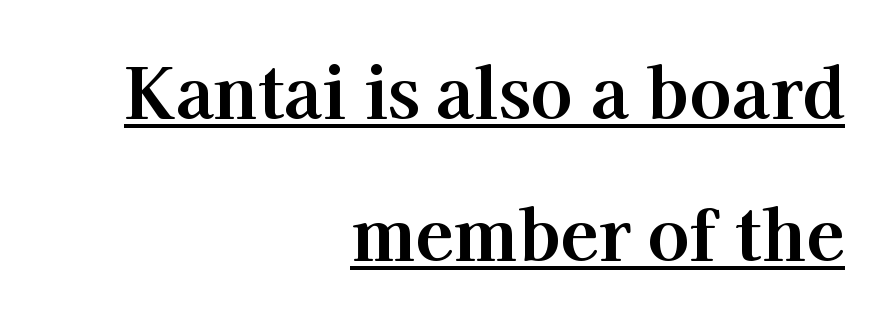
The image shows 70 px bold serif type, upright; set right-aligned, loose line spacing (2.03x), normal letter spacing, underlined; high stroke contrast and a medium x-height.
